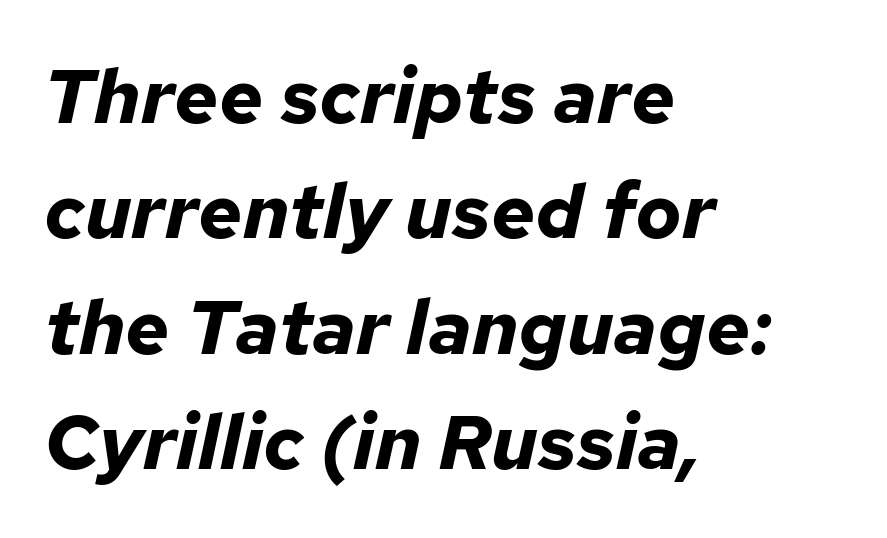
Q: Is the text bold? A: Yes.
Q: Is the text italic (slanted)? A: Yes, it leans right by about 12 degrees.
Q: Is the text underlined? A: No.
Q: How is the paragraph aligned? A: Left-aligned.
Q: Is the spacing between letters normal or unusually wide? A: Normal.
Q: Is the spacing between lines tight, normal or loose? A: Normal.
Q: Width (condensed, normal, or wide)? A: Normal.
Q: Stroke contrast? A: Low.
Q: x-height? A: Medium.
Q: Monospaced? A: No.
